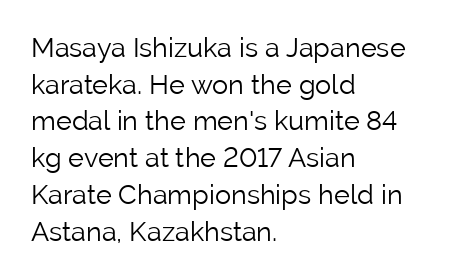
The image shows 27 px text type, upright; set left-aligned, normal line spacing (1.36x), normal letter spacing, not underlined.
